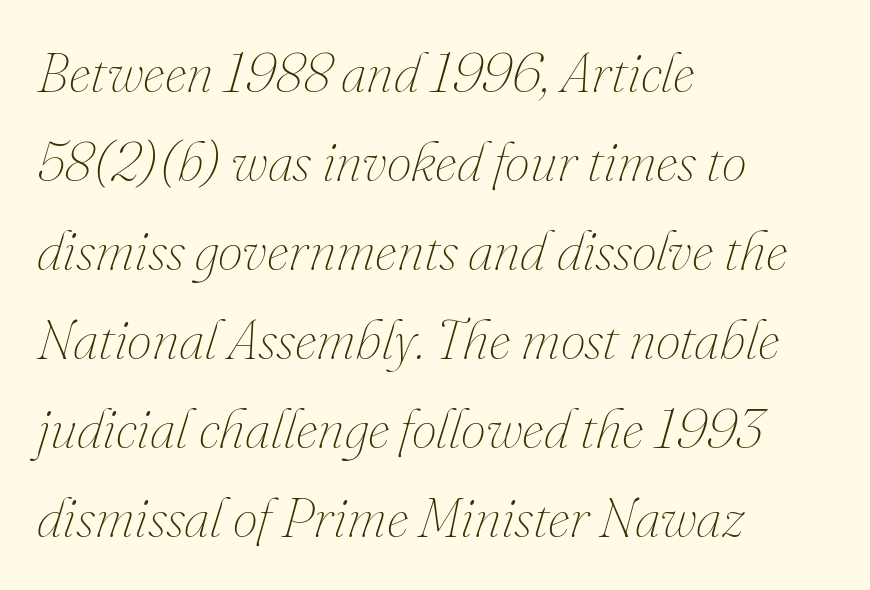
{"italic": "yes", "lean": "right", "slant_degrees": 16, "bold": "no", "weight": "thin", "width": "normal", "stroke_contrast": "medium", "x_height": "small", "monospaced": "no", "underline": "no", "align": "left", "line_spacing": "normal", "line_spacing_ratio": 1.59, "letter_spacing": "normal", "letter_spacing_em": 0.0, "glyph_px": 56}
